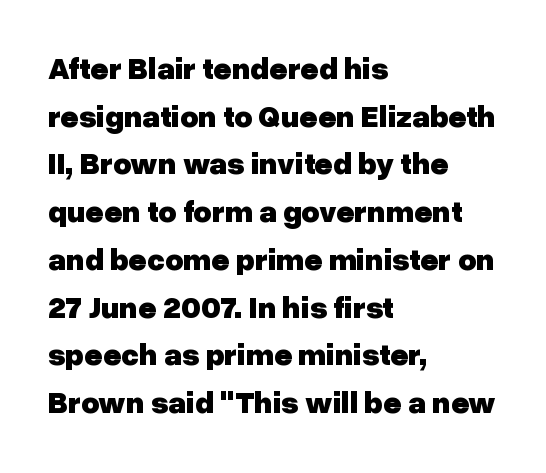
The letters stand straight up with perfectly vertical stems. This block has exactly the height ordinary leading produces. The letterforms sit shoulder to shoulder at normal distance. Letterform terminals end flat and unadorned throughout the passage. Emphasis by weight is at full strength: bold. Do the characters align in a grid? No, the font is proportional.
